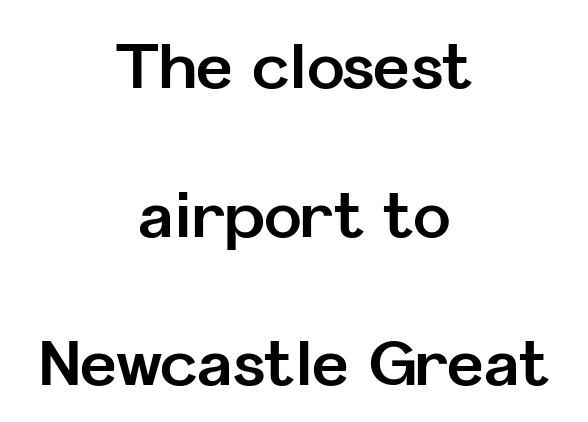
Q: Is the text bold? A: Yes.
Q: Is the text italic (slanted)? A: No, it is upright.
Q: Is the typeface a serif or a sans-serif typeface? A: Sans-serif.
Q: Is the text underlined? A: No.
Q: How is the paragraph aligned? A: Centered.
Q: Is the spacing between letters normal or unusually wide? A: Normal.
Q: Is the spacing between lines tight, normal or loose? A: Loose.
Q: Width (condensed, normal, or wide)? A: Normal.
Q: Stroke contrast? A: Low.
Q: x-height? A: Medium.
Q: Monospaced? A: No.
